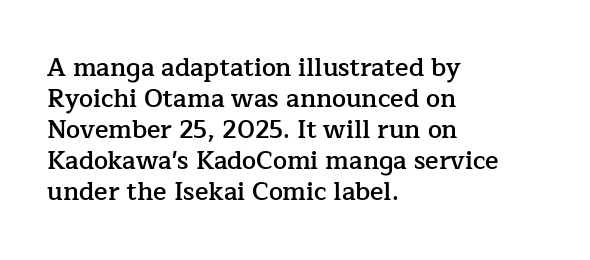
Q: Is the text bold? A: Semi-bold.
Q: Is the text italic (slanted)? A: No, it is upright.
Q: Is the text underlined? A: No.
Q: How is the paragraph aligned? A: Left-aligned.
Q: Is the spacing between letters normal or unusually wide? A: Normal.
